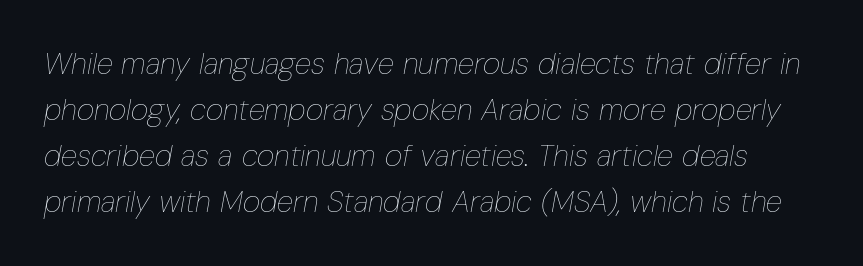
Is this a fixed-width face? No — the glyphs have proportional, varying widths. Students, observe: this is what conventionally led text looks like. This rendering features lettering with no underline. There's an unmistakable incline to the writing here.
